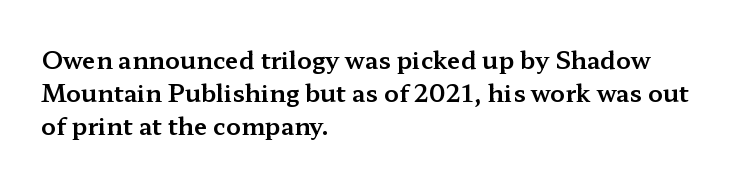
The image shows 24 px text type, upright; set left-aligned, normal line spacing (1.38x), normal letter spacing, not underlined.
